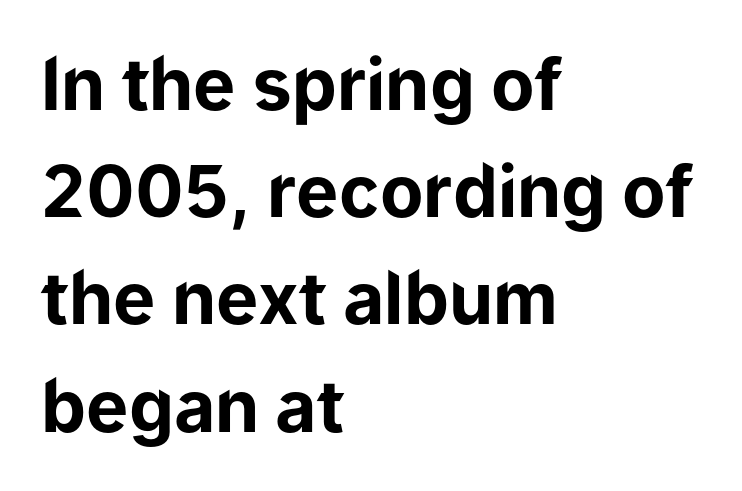
This is roman type, the default non-slanted kind. The lines are quadded left. Are there feet on the stems? There aren't — it's a sans. Its strokes are broad and dark, the hallmark of bold type. The gaps between neighbouring characters are ordinary and unremarkable.
